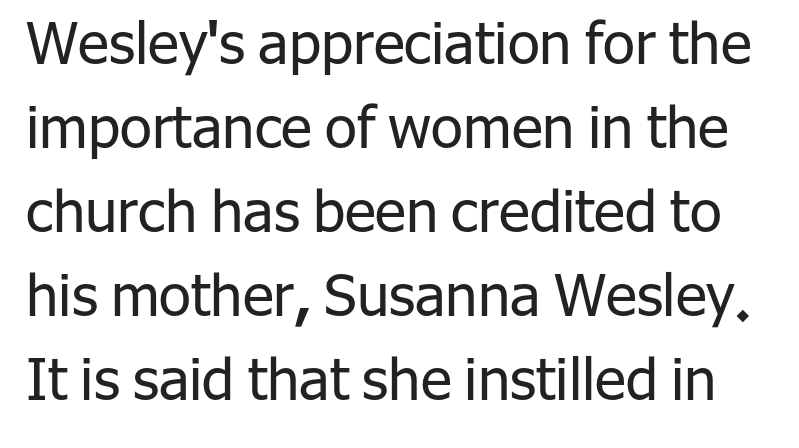
{"serif": "no", "italic": "no", "bold": "no", "weight": "regular", "width": "normal", "stroke_contrast": "low", "x_height": "medium", "monospaced": "no", "underline": "no", "line_spacing": "normal", "line_spacing_ratio": 1.45, "letter_spacing": "normal", "letter_spacing_em": 0.0, "glyph_px": 58}
